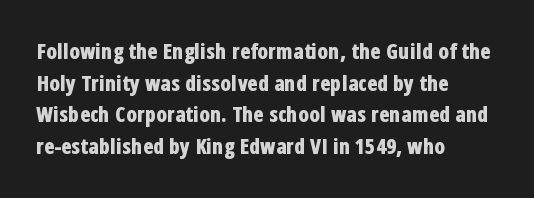
{"italic": "no", "bold": "yes", "underline": "no", "align": "left", "line_spacing": "normal", "line_spacing_ratio": 1.51, "letter_spacing": "normal", "letter_spacing_em": 0.0, "glyph_px": 21}
